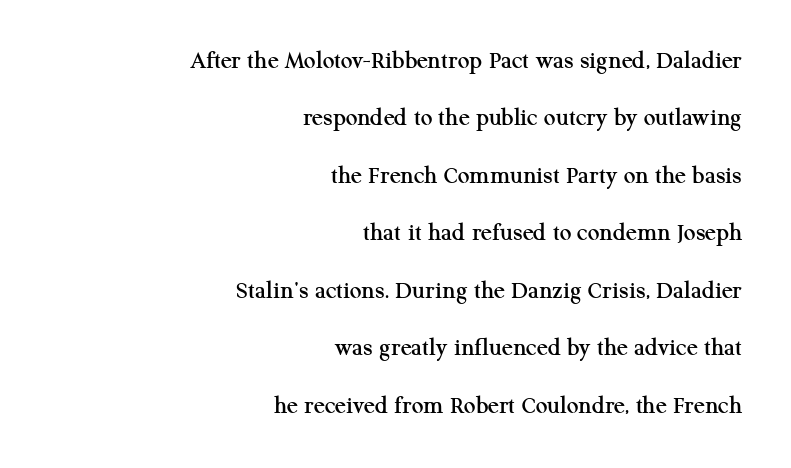
The image shows 26 px text type, upright; set right-aligned, loose line spacing (2.21x), normal letter spacing, not underlined.
